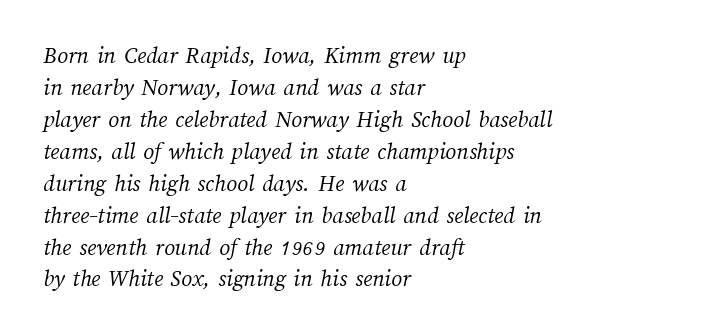
Q: Is the text bold? A: No.
Q: Is the text underlined? A: No.
Q: How is the paragraph aligned? A: Left-aligned.
Q: Is the spacing between letters normal or unusually wide? A: Normal.
Q: Is the spacing between lines tight, normal or loose? A: Normal.
